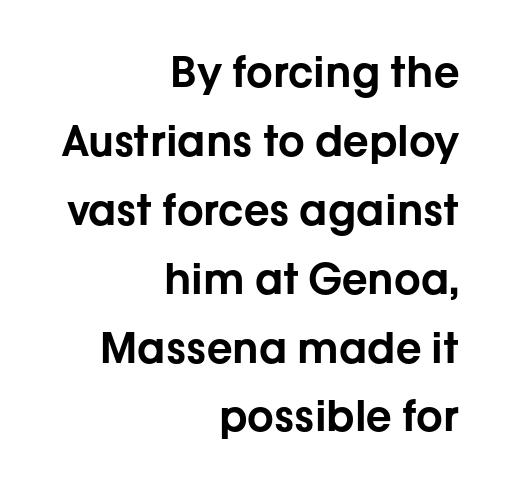
{"serif": "no", "italic": "no", "width": "normal", "stroke_contrast": "low", "x_height": "medium", "monospaced": "no", "underline": "no", "align": "right", "line_spacing": "normal", "line_spacing_ratio": 1.64, "letter_spacing": "normal", "letter_spacing_em": 0.0, "glyph_px": 42}
